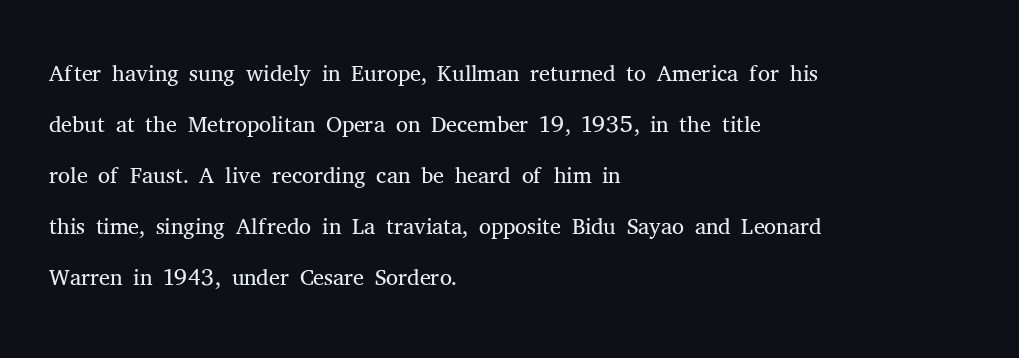
The image shows 34 px light serif type, upright; set left-aligned, normal line spacing (1.5x), normal letter spacing, not underlined; medium stroke contrast and a medium x-height.
